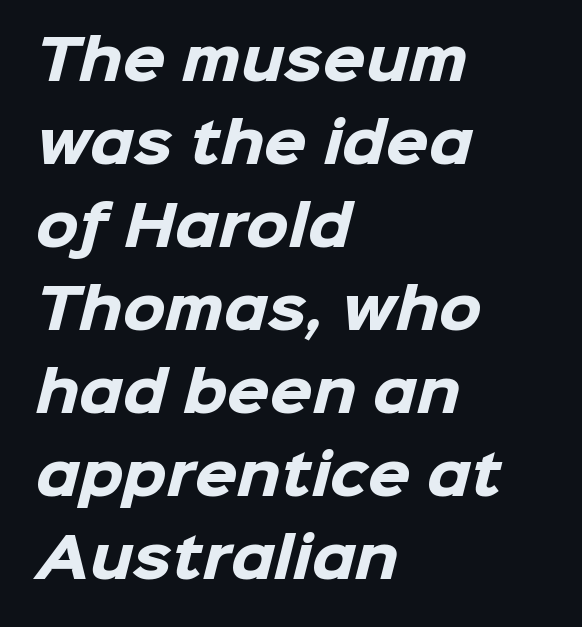
{"serif": "no", "bold": "yes", "weight": "heavy", "width": "normal", "stroke_contrast": "low", "x_height": "medium", "monospaced": "no", "underline": "no", "align": "left", "line_spacing": "normal", "line_spacing_ratio": 1.51, "letter_spacing": "normal", "letter_spacing_em": 0.0, "glyph_px": 55}
